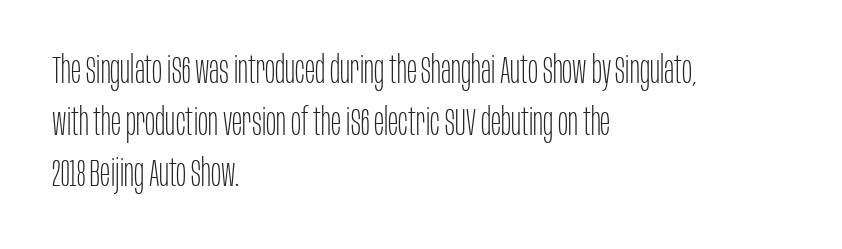
{"serif": "no", "italic": "no", "bold": "no", "weight": "thin", "width": "condensed", "stroke_contrast": "low", "x_height": "large", "monospaced": "no", "underline": "no", "align": "left", "line_spacing": "normal", "line_spacing_ratio": 1.36, "letter_spacing": "normal", "letter_spacing_em": 0.0, "glyph_px": 38}
